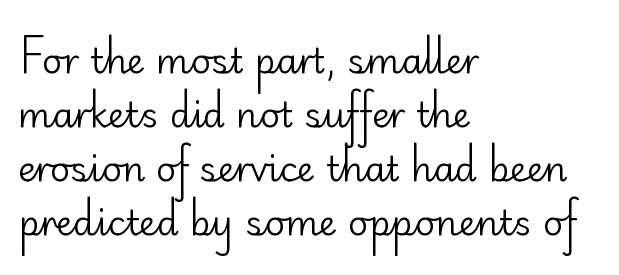
{"serif": "no", "italic": "no", "bold": "no", "weight": "regular", "width": "normal", "stroke_contrast": "low", "x_height": "small", "monospaced": "no", "underline": "no", "align": "left", "line_spacing": "normal", "line_spacing_ratio": 1.54, "letter_spacing": "normal", "letter_spacing_em": 0.0, "glyph_px": 35}
